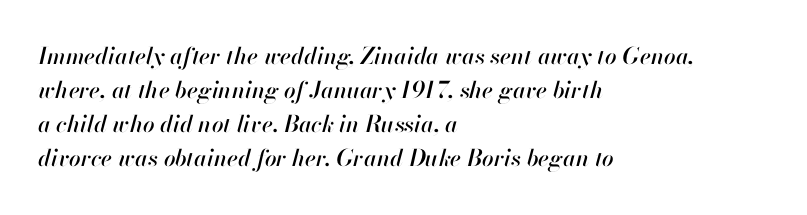
Q: Is the text italic (slanted)? A: Yes, it leans right by about 13 degrees.
Q: Is the text underlined? A: No.
Q: How is the paragraph aligned? A: Left-aligned.
Q: Is the spacing between letters normal or unusually wide? A: Normal.
Q: Is the spacing between lines tight, normal or loose? A: Normal.
